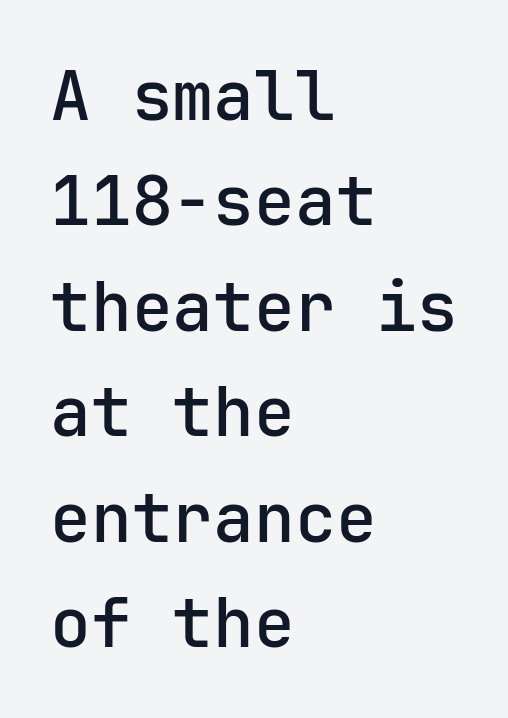
{"serif": "no", "italic": "no", "width": "normal", "stroke_contrast": "low", "x_height": "medium", "monospaced": "yes", "underline": "no", "align": "left", "line_spacing": "normal", "line_spacing_ratio": 1.55, "letter_spacing": "normal", "letter_spacing_em": 0.0, "glyph_px": 68}
